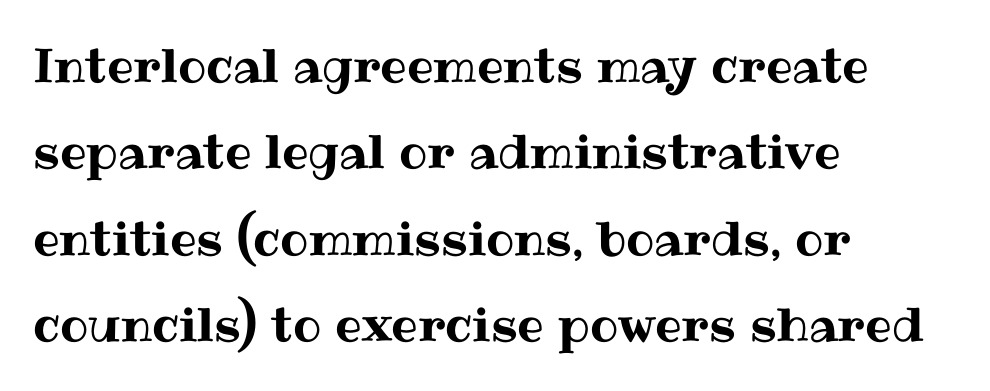
The image shows 47 px text type, upright; set left-aligned, line spacing 1.84x, normal letter spacing, not underlined; medium stroke contrast and a medium x-height.
